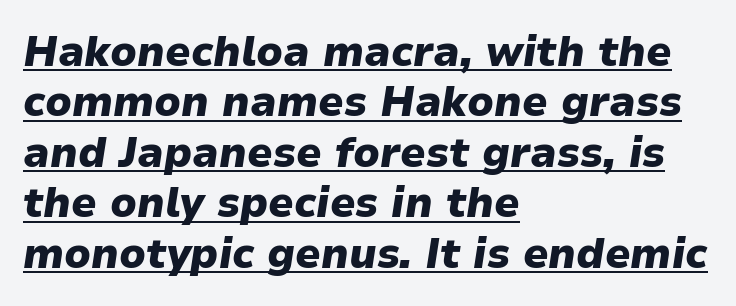
The image shows 42 px heavy type, italic (leaning right); set left-aligned, line spacing 1.2x, normal letter spacing, underlined; low stroke contrast and a medium x-height.
